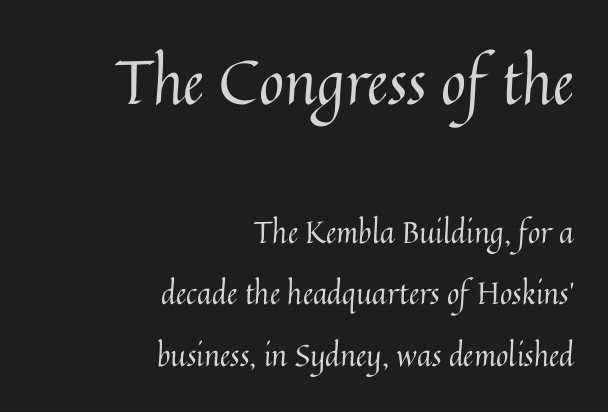
This reads as an unemphasized weight, regular at the heaviest. A student would call this right alignment; a typographer would say flush right, rag left. Is this a fixed-width face? No — the glyphs have proportional, varying widths. In this sample the first text group is rendered at the bigger scale.
